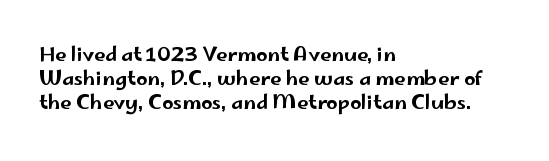
{"italic": "no", "underline": "no", "align": "left", "line_spacing_ratio": 1.2, "letter_spacing": "normal", "letter_spacing_em": 0.0, "glyph_px": 20}
